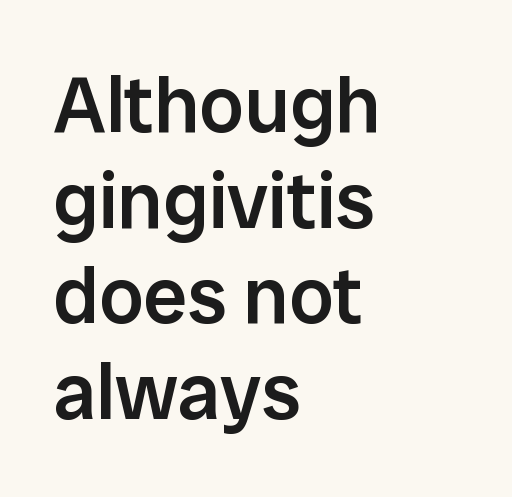
{"serif": "no", "italic": "no", "bold": "semi", "weight": "semibold", "width": "normal", "stroke_contrast": "low", "x_height": "medium", "monospaced": "no", "underline": "no", "align": "left", "line_spacing_ratio": 1.21, "letter_spacing": "normal", "letter_spacing_em": 0.0, "glyph_px": 79}
